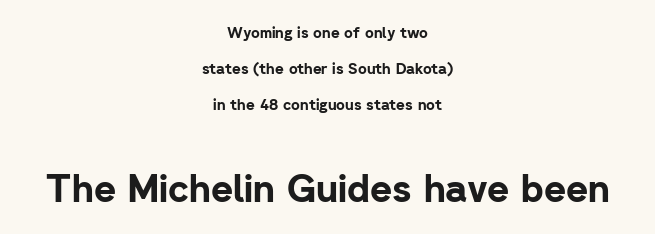
Spacing verdict: proportional, widths tailored to each character. Character size in the trailing block exceeds that of the leading block. This sample is center-justified, so both line endings float freely. Anything drawn beneath the words? Only blank space. Compared with typical body copy, the letter spacing here is the same.
